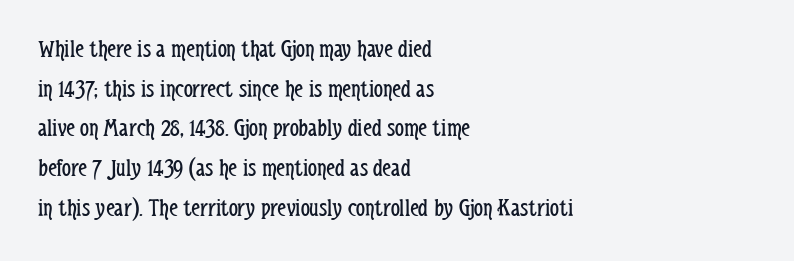
The image shows 25 px text type, upright; set left-aligned, normal line spacing (1.59x), normal letter spacing, not underlined.
